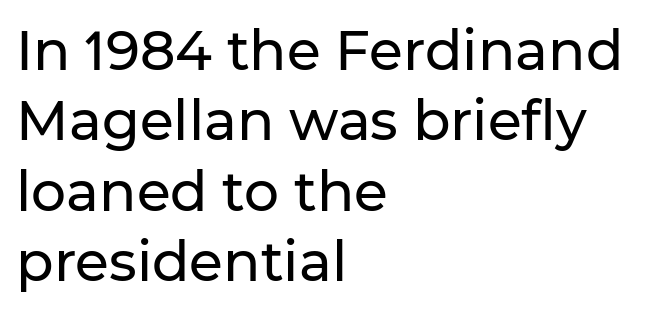
The image shows 55 px sans-serif type, upright; set left-aligned, normal line spacing (1.28x), normal letter spacing, not underlined; low stroke contrast and a medium x-height.
